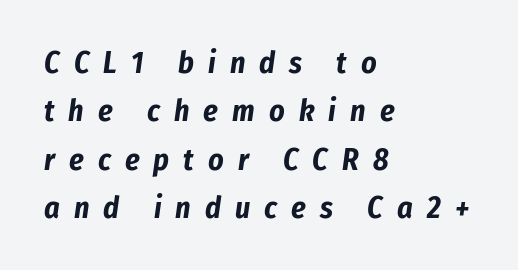
The rendering uses a bold face; every stroke is thick and dark. Every character sits at an angle, as italics do. The letters advance in unequal steps, a hallmark of proportional type. Where is the straight margin? On the left. Is there much room between lines? A standard amount, neither cramped nor airy.
